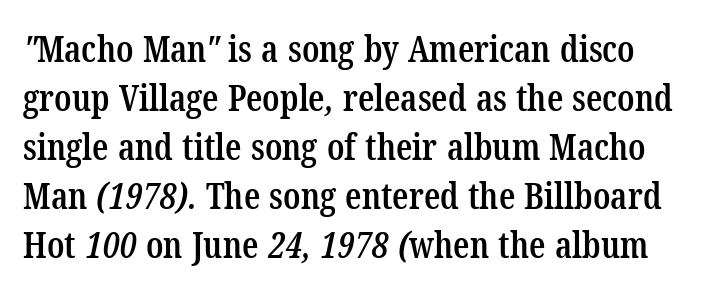
{"serif": "yes", "bold": "semi", "weight": "semibold", "width": "condensed", "stroke_contrast": "low", "x_height": "medium", "monospaced": "no", "underline": "no", "line_spacing": "normal", "line_spacing_ratio": 1.36, "letter_spacing": "normal", "letter_spacing_em": 0.0, "glyph_px": 36}
